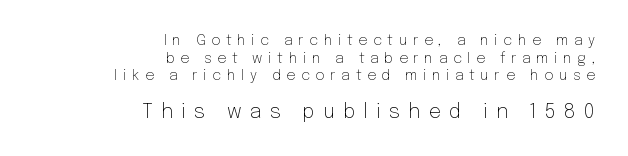
Q: Is the text bold? A: No.
Q: Is the text italic (slanted)? A: No, it is upright.
Q: Is the text underlined? A: No.
Q: How is the paragraph aligned? A: Right-aligned.
Q: Is the spacing between letters normal or unusually wide? A: Unusually wide.
Q: Is the spacing between lines tight, normal or loose? A: Normal.
Q: Which block of text is set in a larger size, the first (top) or the second (bottom)? A: The second (bottom) one.
